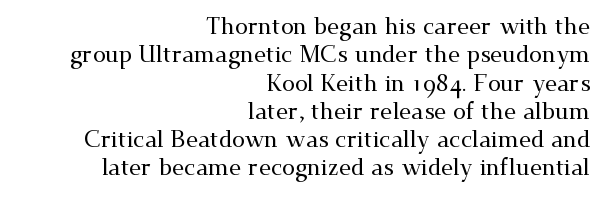
The image shows 23 px text type, upright; set right-aligned, line spacing 1.23x, normal letter spacing, not underlined.
